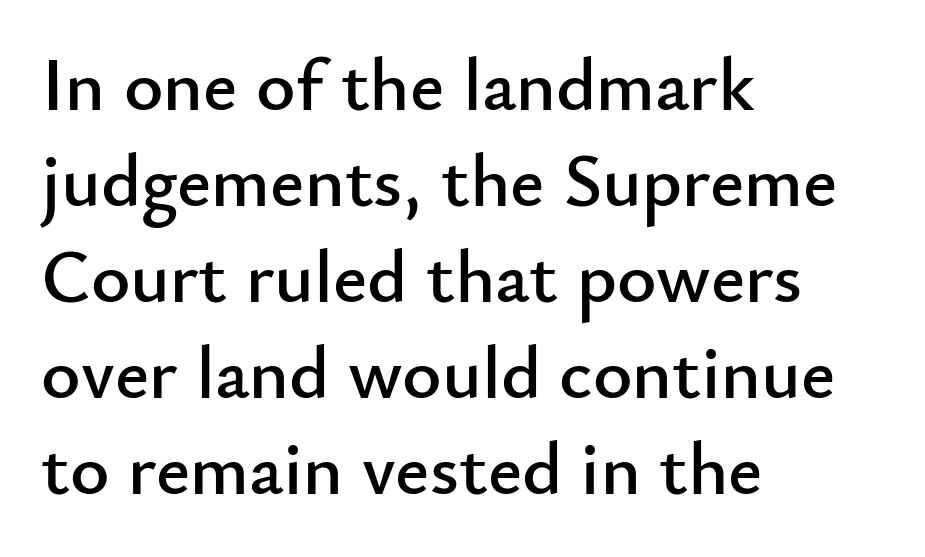
The face used here is a sans, in the tradition of grotesques and geometrics. Interline gaps are of average width in this sample. Inter-character spacing is left at the font's built-in metrics. The foot of each line stays bare and open. Spacing verdict: proportional, widths tailored to each character.
